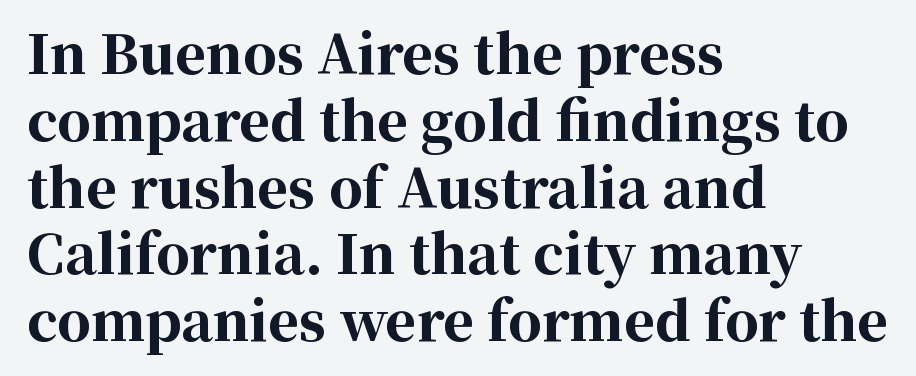
Q: Is the text bold? A: Yes.
Q: Is the text italic (slanted)? A: No, it is upright.
Q: Is the typeface a serif or a sans-serif typeface? A: Serif.
Q: Is the text underlined? A: No.
Q: How is the paragraph aligned? A: Left-aligned.
Q: Is the spacing between letters normal or unusually wide? A: Normal.
Q: Is the spacing between lines tight, normal or loose? A: Normal.
Q: Width (condensed, normal, or wide)? A: Normal.
Q: Stroke contrast? A: High.
Q: x-height? A: Medium.
Q: Monospaced? A: No.
